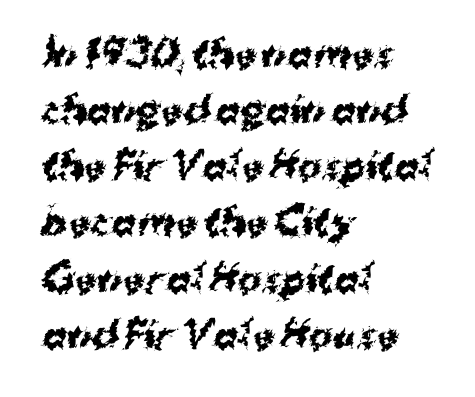
Q: Is the text bold? A: Yes.
Q: Is the typeface a serif or a sans-serif typeface? A: Sans-serif.
Q: Is the text underlined? A: No.
Q: How is the paragraph aligned? A: Left-aligned.
Q: Is the spacing between letters normal or unusually wide? A: Normal.
Q: Is the spacing between lines tight, normal or loose? A: Normal.
Q: Width (condensed, normal, or wide)? A: Normal.
Q: Stroke contrast? A: Medium.
Q: x-height? A: Medium.
Q: Monospaced? A: No.
